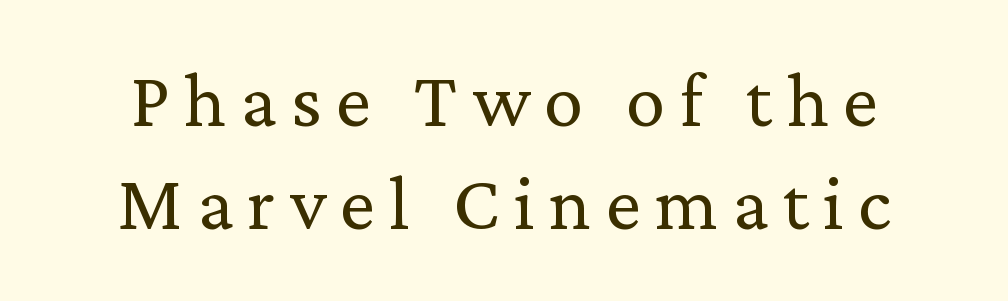
Q: Is the text bold? A: No.
Q: Is the text italic (slanted)? A: No, it is upright.
Q: Is the typeface a serif or a sans-serif typeface? A: Serif.
Q: Is the text underlined? A: No.
Q: Is the spacing between lines tight, normal or loose? A: Normal.
Q: Width (condensed, normal, or wide)? A: Normal.
Q: Stroke contrast? A: Low.
Q: x-height? A: Medium.
Q: Monospaced? A: No.
